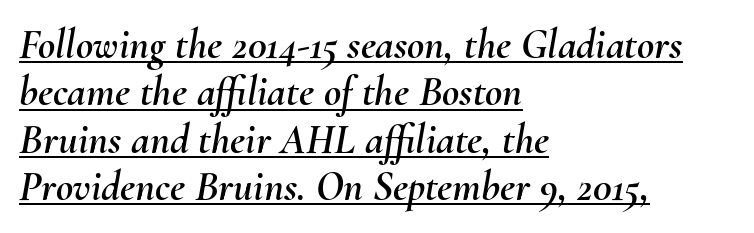
{"italic": "yes", "lean": "right", "slant_degrees": 10, "width": "normal", "stroke_contrast": "medium", "x_height": "small", "monospaced": "no", "underline": "yes", "align": "left", "line_spacing": "tight", "line_spacing_ratio": 1.13, "letter_spacing": "normal", "letter_spacing_em": 0.0, "glyph_px": 42}
